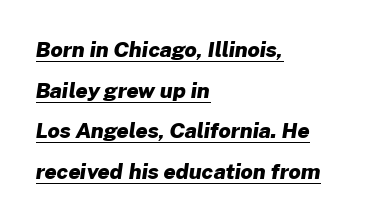
Q: Is the text bold? A: Yes.
Q: Is the text underlined? A: Yes.
Q: How is the paragraph aligned? A: Left-aligned.
Q: Is the spacing between letters normal or unusually wide? A: Normal.
Q: Is the spacing between lines tight, normal or loose? A: Loose.
